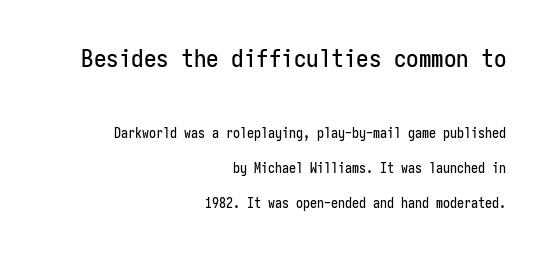
Q: Is the text italic (slanted)? A: No, it is upright.
Q: Is the text underlined? A: No.
Q: How is the paragraph aligned? A: Right-aligned.
Q: Is the spacing between letters normal or unusually wide? A: Normal.
Q: Is the spacing between lines tight, normal or loose? A: Loose.
Q: Which block of text is set in a larger size, the first (top) or the second (bottom)? A: The first (top) one.
